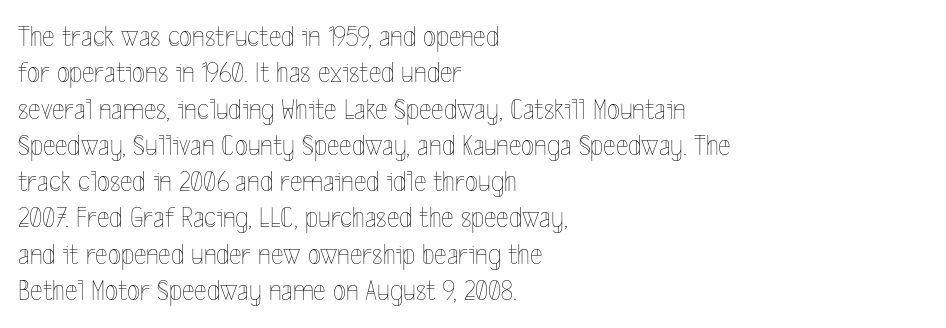
{"italic": "no", "bold": "no", "weight": "thin", "width": "condensed", "x_height": "medium", "monospaced": "no", "underline": "no", "align": "left", "line_spacing_ratio": 1.21, "letter_spacing": "normal", "letter_spacing_em": 0.0, "glyph_px": 30}
